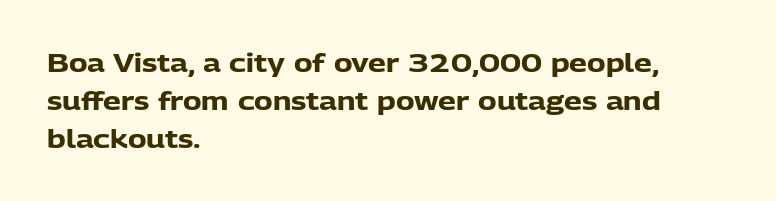
The image shows 25 px bold type, upright; set left-aligned, normal line spacing (1.52x), normal letter spacing, not underlined.
